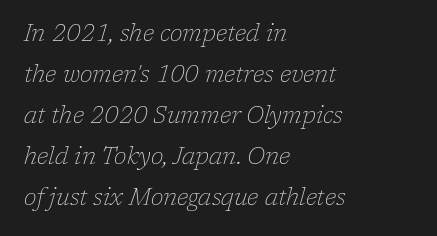
{"italic": "yes", "lean": "right", "slant_degrees": 17, "bold": "no", "underline": "no", "align": "left", "line_spacing_ratio": 1.78, "letter_spacing": "normal", "letter_spacing_em": 0.0, "glyph_px": 23}
